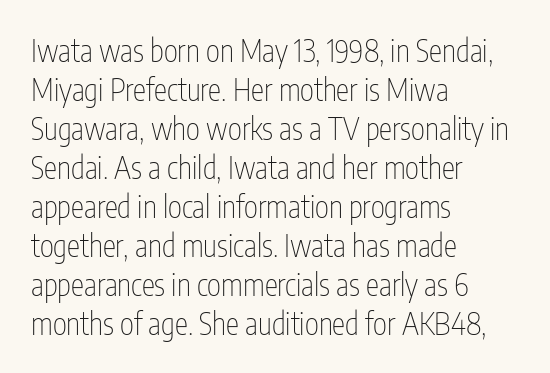
The image shows 30 px thin, condensed sans-serif type, upright; set left-aligned, normal line spacing (1.3x), normal letter spacing, not underlined; low stroke contrast and a medium x-height.
